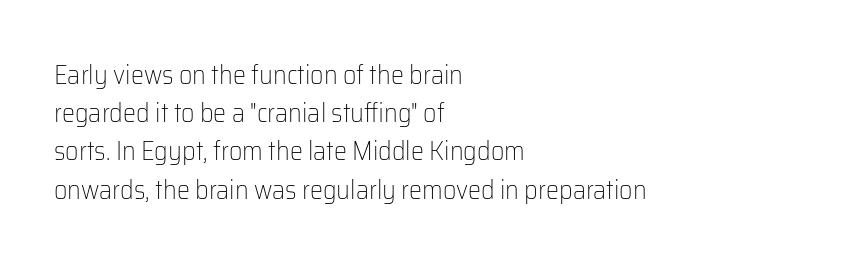
The vertical gap from one line to the next is medium. Quick note: underline off. The characters are drawn with everyday or finer stroke widths. A typesetter would mark this as roman, not italic. Caption: multi-line text, flush left, ragged right.
